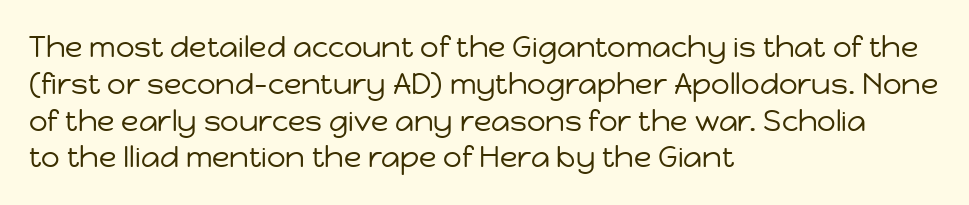
{"serif": "no", "italic": "no", "bold": "no", "weight": "regular", "width": "normal", "stroke_contrast": "low", "x_height": "medium", "monospaced": "no", "underline": "no", "align": "left", "line_spacing": "normal", "line_spacing_ratio": 1.27, "letter_spacing": "normal", "letter_spacing_em": 0.0, "glyph_px": 29}
